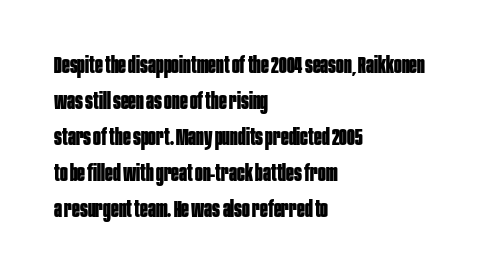
{"italic": "no", "bold": "yes", "underline": "no", "align": "left", "line_spacing": "normal", "line_spacing_ratio": 1.56, "letter_spacing": "normal", "letter_spacing_em": 0.0, "glyph_px": 23}
